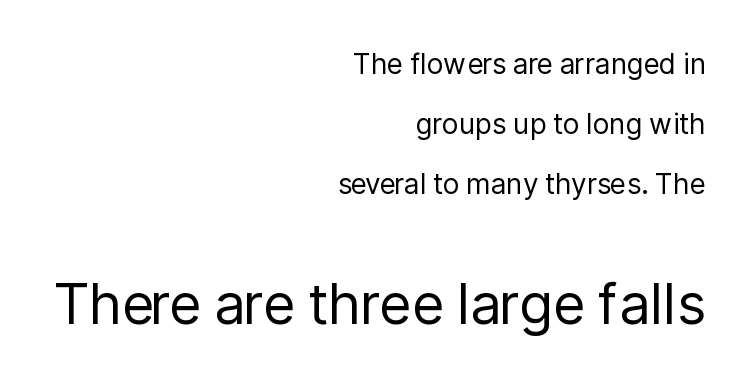
{"serif": "no", "italic": "no", "bold": "no", "weight": "regular", "width": "normal", "stroke_contrast": "low", "x_height": "medium", "monospaced": "no", "underline": "no", "align": "right", "line_spacing": "loose", "line_spacing_ratio": 2.14, "letter_spacing": "normal", "letter_spacing_em": 0.0, "larger_block": "second", "size_ratio": 2.0, "glyph_px": 56}
